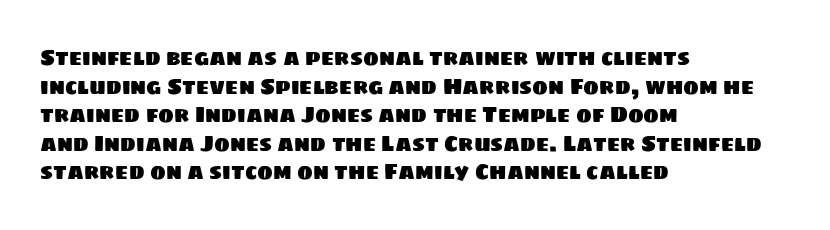
The image shows 21 px text type; set left-aligned, normal line spacing (1.36x), normal letter spacing, not underlined.
